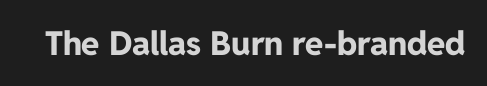
The image shows 33 px bold sans-serif type, upright; set normal letter spacing, not underlined; low stroke contrast and a medium x-height.
